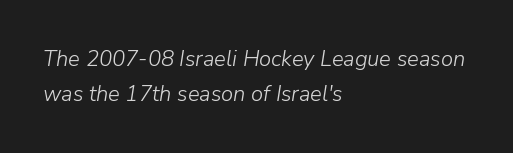
Q: Is the text bold? A: No.
Q: Is the text italic (slanted)? A: Yes, it leans right by about 9 degrees.
Q: Is the text underlined? A: No.
Q: How is the paragraph aligned? A: Left-aligned.
Q: Is the spacing between letters normal or unusually wide? A: Normal.
Q: Is the spacing between lines tight, normal or loose? A: Normal.
